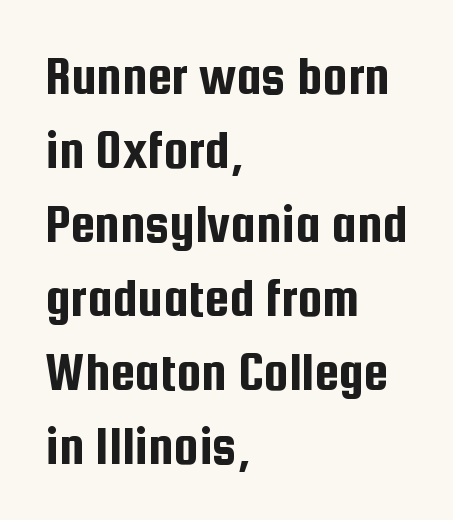
The image shows 56 px condensed sans-serif type, upright; set left-aligned, normal line spacing (1.32x), normal letter spacing, not underlined; low stroke contrast and a medium x-height.
